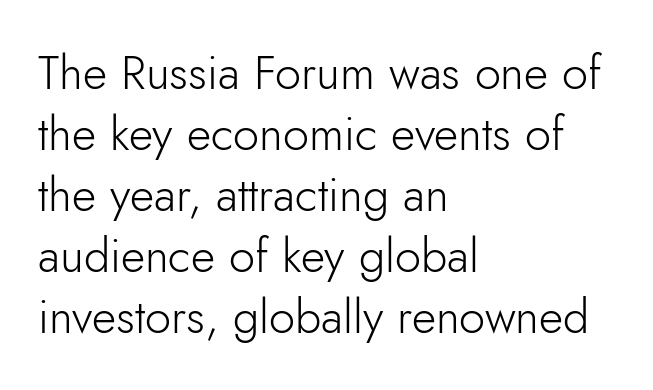
The image shows 47 px light sans-serif type, upright; set left-aligned, normal line spacing (1.3x), normal letter spacing, not underlined; low stroke contrast and a small x-height.
